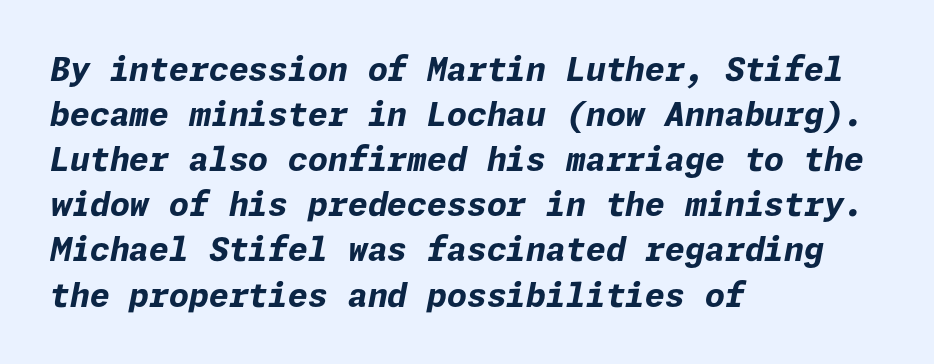
{"italic": "yes", "lean": "right", "slant_degrees": 11, "bold": "yes", "weight": "bold", "width": "normal", "stroke_contrast": "low", "x_height": "medium", "underline": "no", "align": "left", "line_spacing": "normal", "line_spacing_ratio": 1.41, "letter_spacing": "normal", "letter_spacing_em": 0.0, "glyph_px": 32}
